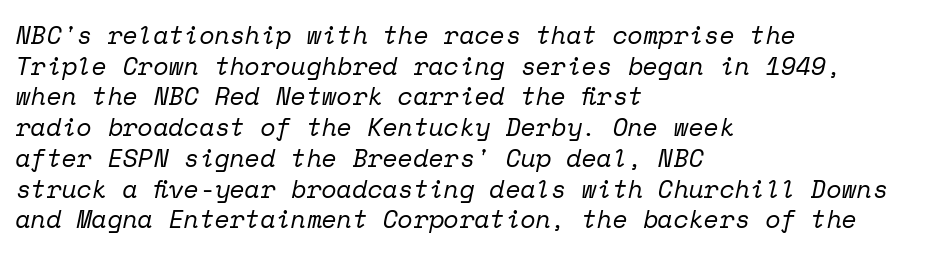
Q: Is the text bold? A: No.
Q: Is the text italic (slanted)? A: Yes, it leans right by about 12 degrees.
Q: Is the text underlined? A: No.
Q: How is the paragraph aligned? A: Left-aligned.
Q: Is the spacing between letters normal or unusually wide? A: Normal.
